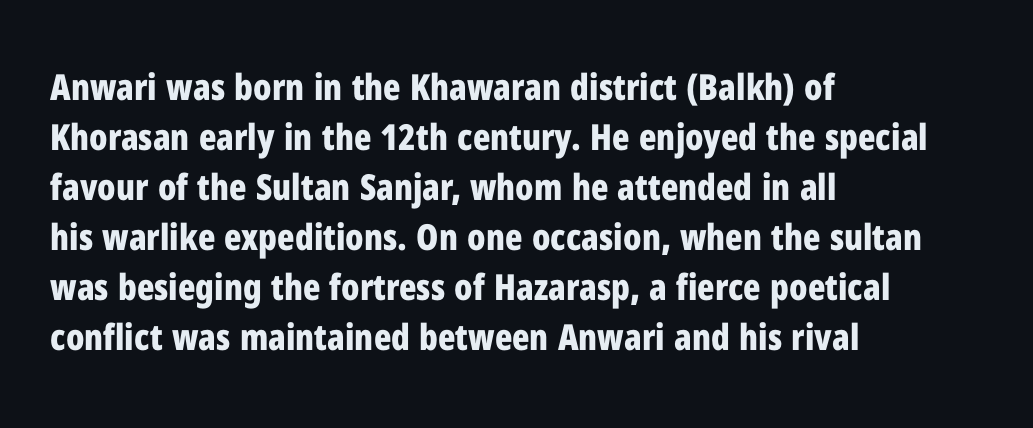
The image shows 36 px bold, condensed sans-serif type, upright; set left-aligned, normal line spacing (1.39x), normal letter spacing, not underlined; low stroke contrast and a medium x-height.
